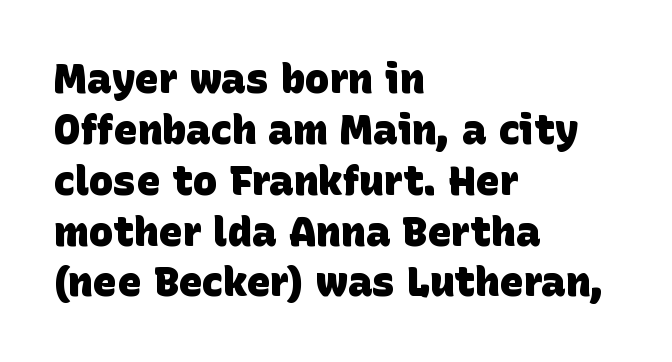
This rendering features lettering with no underline. These lines keep a tight, regular rhythm from letter to letter. Proportional: the letters do not fall into vertical columns. The glyphs in this specimen are sans serif.
